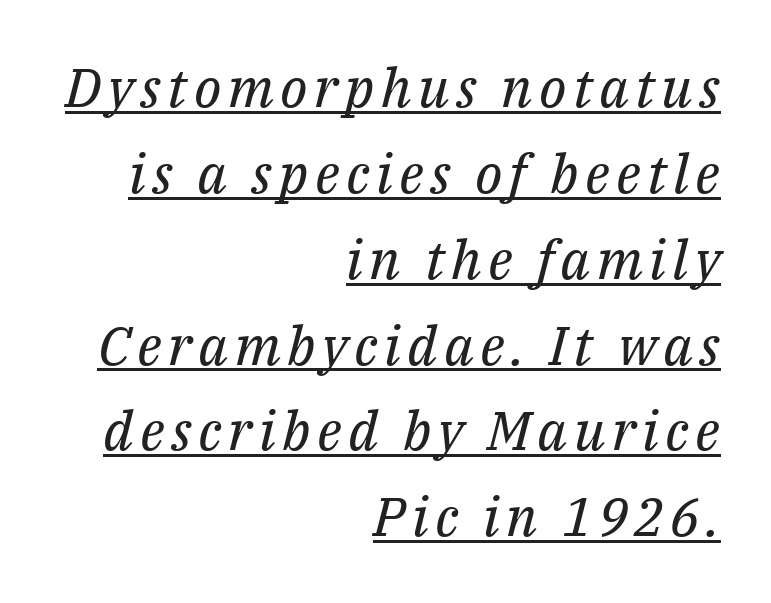
{"serif": "yes", "italic": "yes", "lean": "right", "slant_degrees": 14, "bold": "no", "weight": "regular", "width": "normal", "stroke_contrast": "medium", "x_height": "medium", "monospaced": "no", "underline": "yes", "align": "right", "line_spacing": "normal", "line_spacing_ratio": 1.59, "glyph_px": 54}
